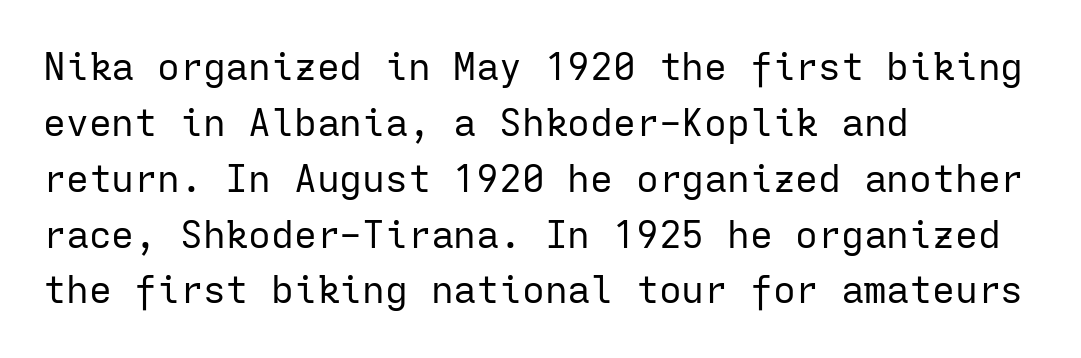
Caption: multi-line text, flush left, ragged right. The space beneath each line is pristine and unruled. The rendering shows plain stroke endings on the letterforms — a sans-serif design. Compared with typical body copy, the letter spacing here is the same. The vertical gap from one line to the next is medium. Is this a heavy cut? Hardly; it is regular or lighter.
